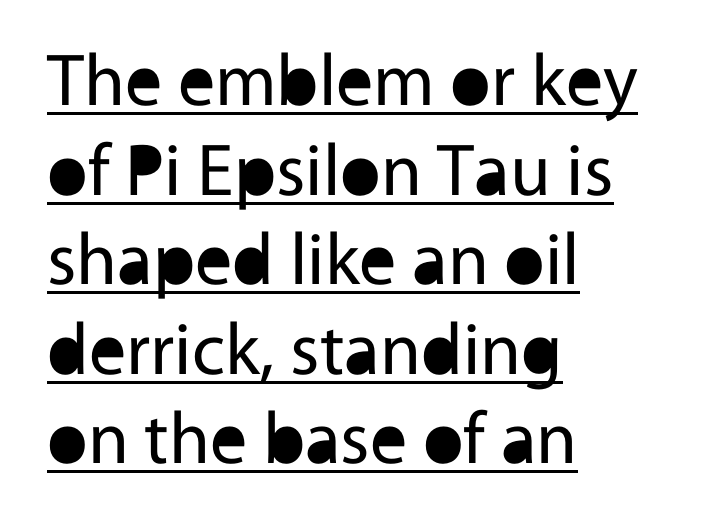
Q: Is the text bold? A: No.
Q: Is the text italic (slanted)? A: No, it is upright.
Q: Is the typeface a serif or a sans-serif typeface? A: Sans-serif.
Q: Is the text underlined? A: Yes.
Q: How is the paragraph aligned? A: Left-aligned.
Q: Is the spacing between letters normal or unusually wide? A: Normal.
Q: Width (condensed, normal, or wide)? A: Normal.
Q: x-height? A: Medium.
Q: Monospaced? A: No.
